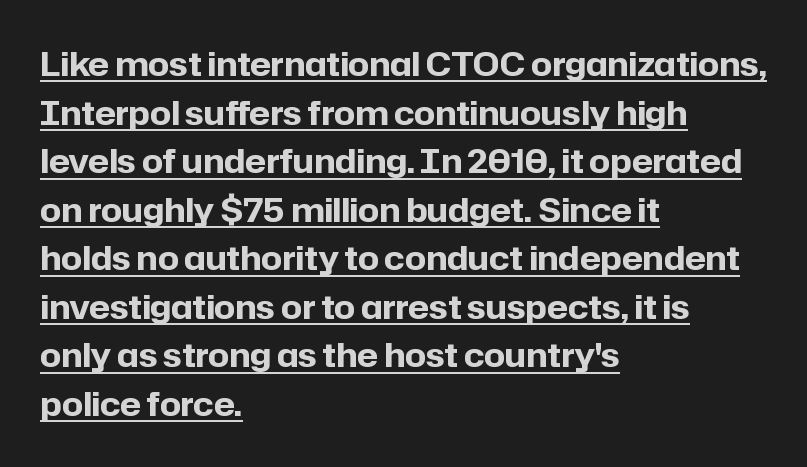
{"serif": "no", "italic": "no", "bold": "yes", "weight": "bold", "width": "normal", "stroke_contrast": "low", "x_height": "medium", "monospaced": "no", "underline": "yes", "align": "left", "line_spacing": "normal", "line_spacing_ratio": 1.47, "letter_spacing": "normal", "letter_spacing_em": 0.0, "glyph_px": 33}
